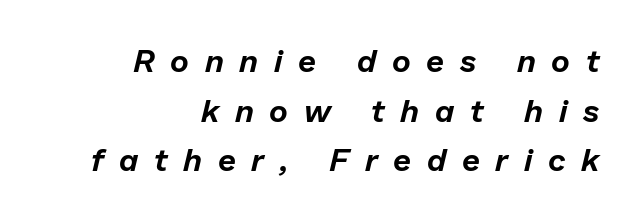
The image shows 32 px text type, italic (leaning right); set right-aligned, normal line spacing (1.55x), unusually wide letter spacing (+0.49 em), not underlined; low stroke contrast and a medium x-height.
